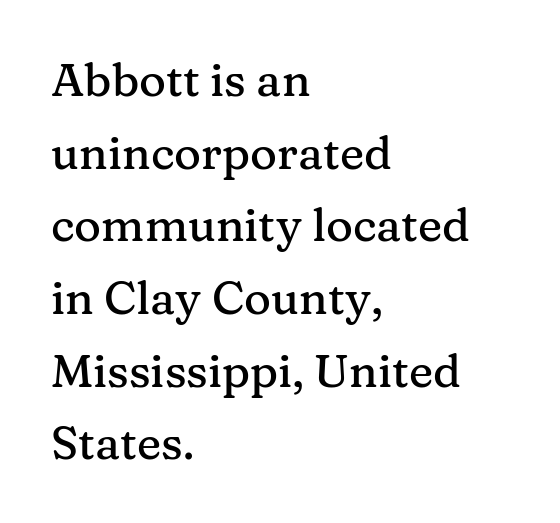
The image shows 46 px serif type, upright; set left-aligned, normal line spacing (1.58x), normal letter spacing, not underlined; medium stroke contrast and a medium x-height.
